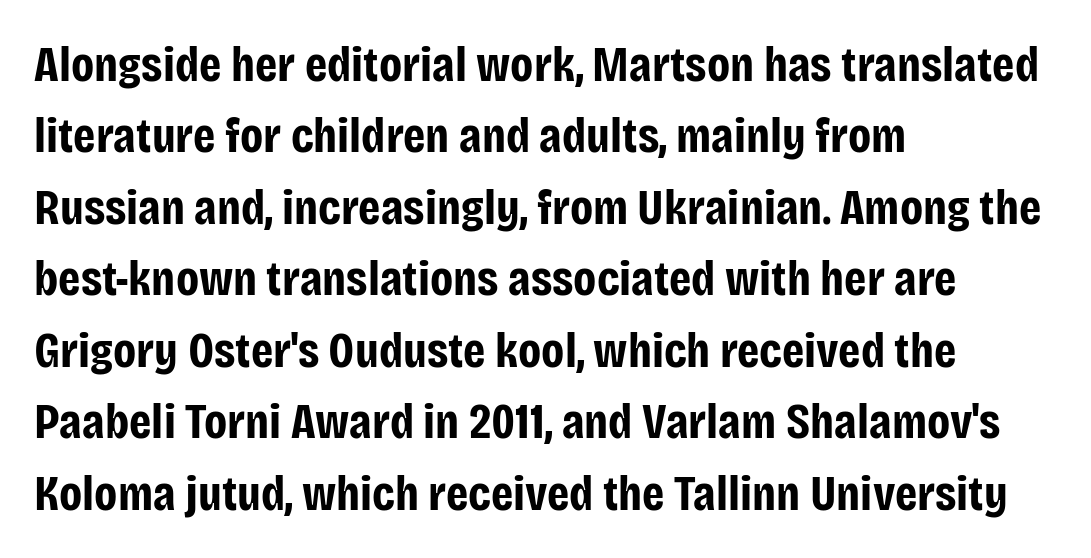
Q: Is the text bold? A: Yes.
Q: Is the text italic (slanted)? A: No, it is upright.
Q: Is the typeface a serif or a sans-serif typeface? A: Sans-serif.
Q: Is the text underlined? A: No.
Q: How is the paragraph aligned? A: Left-aligned.
Q: Is the spacing between letters normal or unusually wide? A: Normal.
Q: Is the spacing between lines tight, normal or loose? A: Normal.
Q: Width (condensed, normal, or wide)? A: Condensed.
Q: Stroke contrast? A: Low.
Q: x-height? A: Large.
Q: Monospaced? A: No.
